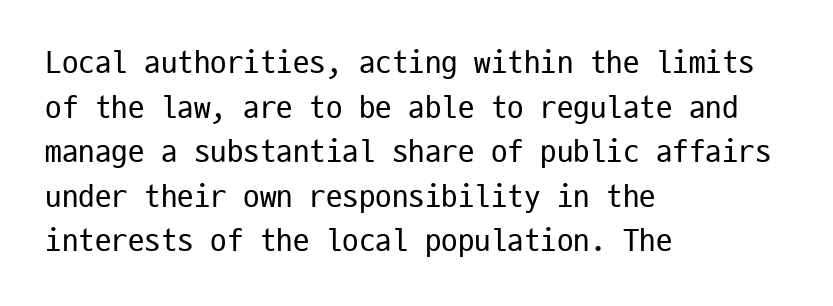
The image shows 33 px regular-weight, condensed sans-serif type, upright, monospaced; set left-aligned, normal line spacing (1.35x), normal letter spacing, not underlined; low stroke contrast and a medium x-height.
